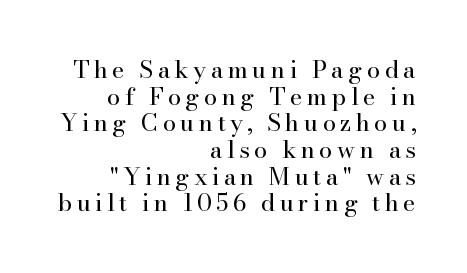
{"italic": "no", "bold": "no", "underline": "no", "align": "right", "line_spacing": "tight", "line_spacing_ratio": 1.11, "glyph_px": 24}
